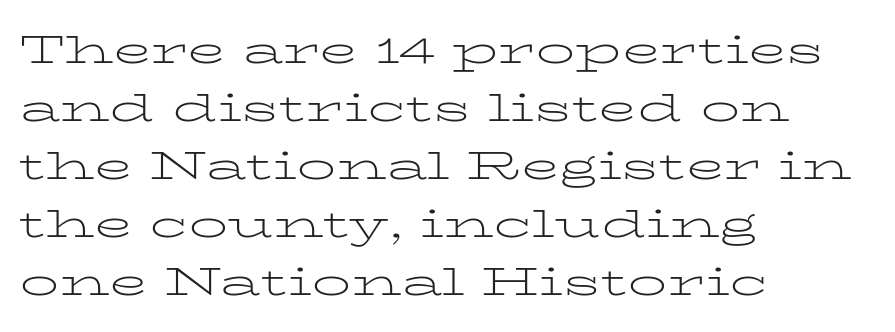
{"serif": "yes", "italic": "no", "bold": "no", "weight": "light", "width": "wide", "stroke_contrast": "low", "x_height": "medium", "monospaced": "no", "underline": "no", "align": "left", "line_spacing": "normal", "line_spacing_ratio": 1.49, "letter_spacing": "normal", "letter_spacing_em": 0.0, "glyph_px": 39}
